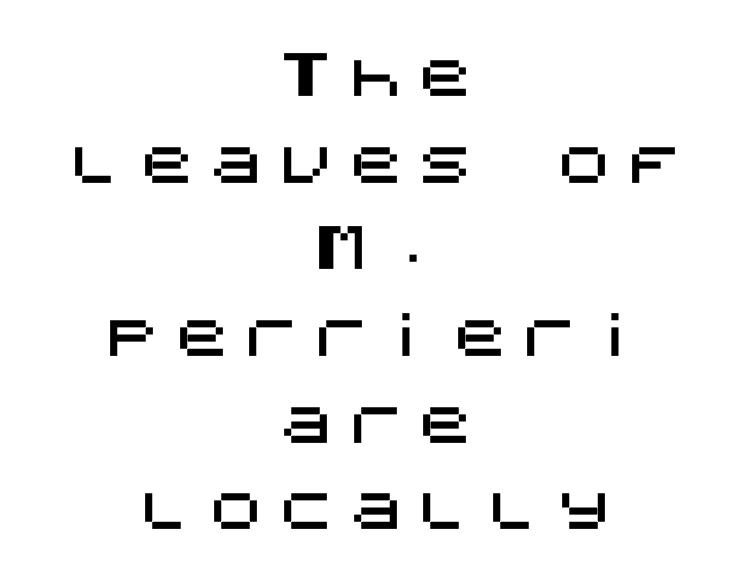
The image shows 57 px sans-serif type, upright; set centered, normal line spacing (1.52x), unusually wide letter spacing (+0.22 em), not underlined; medium stroke contrast and a large x-height.
